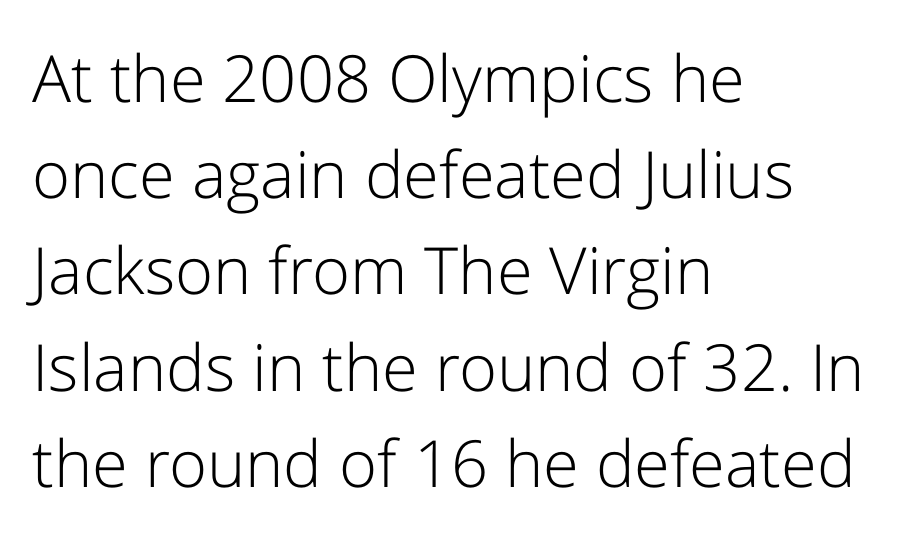
The image shows 65 px light sans-serif type, upright; set left-aligned, normal line spacing (1.48x), normal letter spacing, not underlined; low stroke contrast and a medium x-height.
